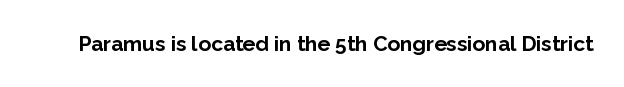
Q: Is the text bold? A: Yes.
Q: Is the text italic (slanted)? A: No, it is upright.
Q: Is the text underlined? A: No.
Q: Is the spacing between letters normal or unusually wide? A: Normal.
